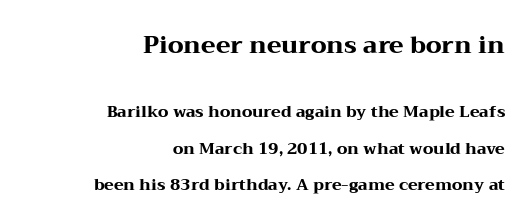
Q: Is the text bold? A: Yes.
Q: Is the text italic (slanted)? A: No, it is upright.
Q: Is the text underlined? A: No.
Q: How is the paragraph aligned? A: Right-aligned.
Q: Is the spacing between letters normal or unusually wide? A: Normal.
Q: Is the spacing between lines tight, normal or loose? A: Loose.
Q: Which block of text is set in a larger size, the first (top) or the second (bottom)? A: The first (top) one.
